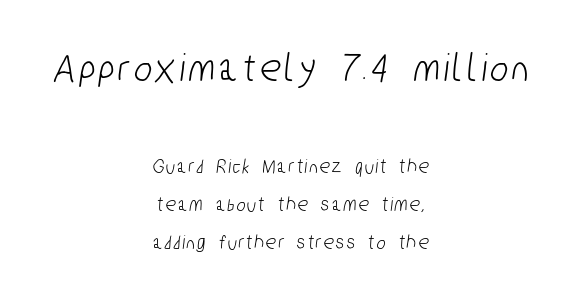
Q: Is the typeface a serif or a sans-serif typeface? A: Sans-serif.
Q: Is the text underlined? A: No.
Q: How is the paragraph aligned? A: Centered.
Q: Which block of text is set in a larger size, the first (top) or the second (bottom)? A: The first (top) one.
Q: Width (condensed, normal, or wide)? A: Condensed.
Q: Stroke contrast? A: Low.
Q: x-height? A: Medium.
Q: Monospaced? A: No.
